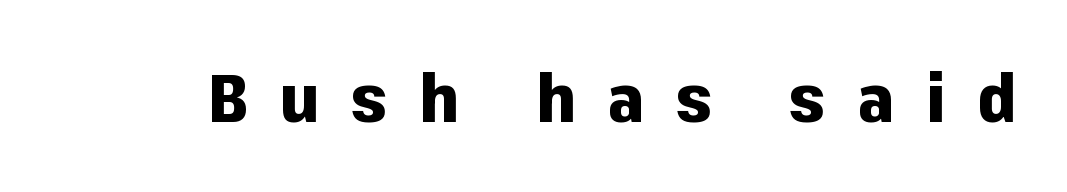
Character widths vary here, with narrow letters taking less room than wide ones. Each row of text sits above clean, open space. Plenty of ink on the page — the face is bold. It's the straight-up-and-down kind of type. Observe the absence of serifs on each vertical stroke in this sample.
